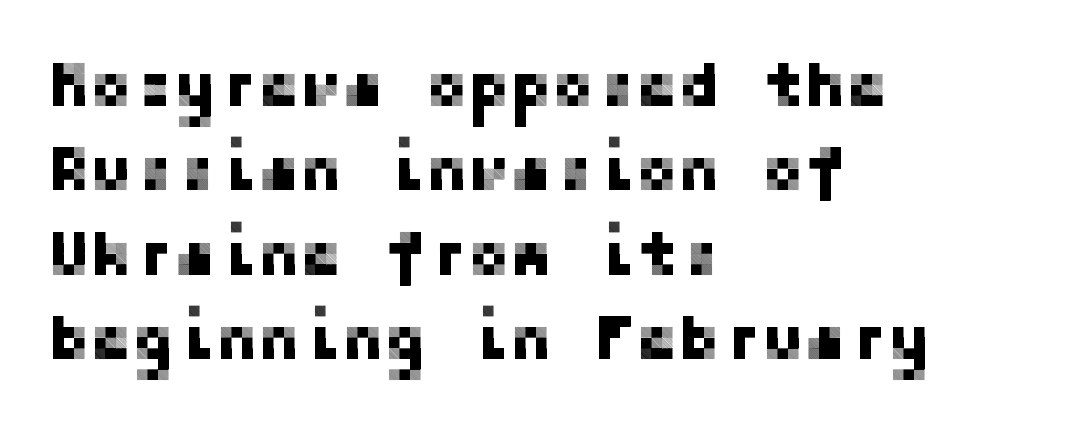
{"serif": "no", "italic": "no", "width": "normal", "stroke_contrast": "low", "x_height": "medium", "underline": "no", "align": "left", "line_spacing": "normal", "line_spacing_ratio": 1.34, "letter_spacing": "normal", "letter_spacing_em": 0.0, "glyph_px": 63}
